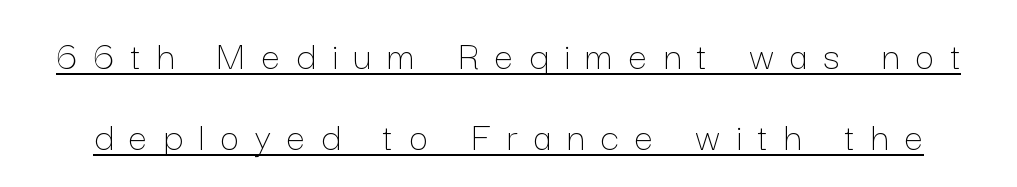
{"italic": "no", "bold": "no", "weight": "thin", "width": "normal", "stroke_contrast": "low", "x_height": "medium", "monospaced": "no", "underline": "yes", "line_spacing": "loose", "line_spacing_ratio": 1.92, "letter_spacing": "wide", "letter_spacing_em": 0.38, "glyph_px": 42}
